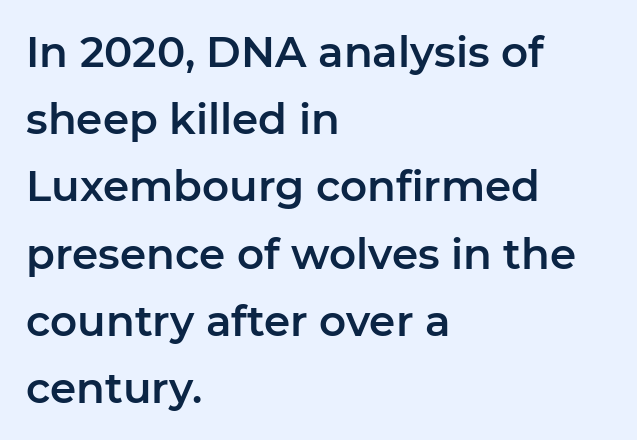
Q: Is the text italic (slanted)? A: No, it is upright.
Q: Is the typeface a serif or a sans-serif typeface? A: Sans-serif.
Q: Is the text underlined? A: No.
Q: How is the paragraph aligned? A: Left-aligned.
Q: Is the spacing between letters normal or unusually wide? A: Normal.
Q: Is the spacing between lines tight, normal or loose? A: Normal.
Q: Width (condensed, normal, or wide)? A: Normal.
Q: Stroke contrast? A: Low.
Q: x-height? A: Medium.
Q: Monospaced? A: No.
